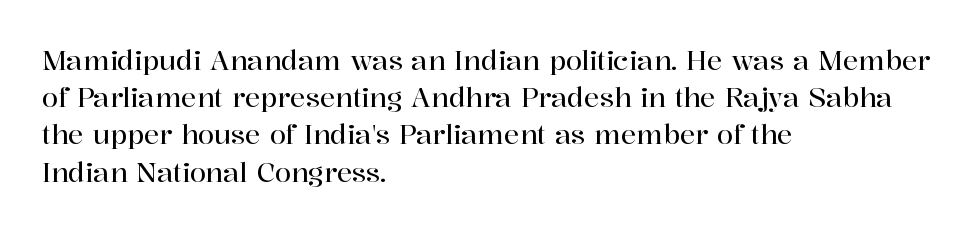
{"italic": "no", "underline": "no", "align": "left", "line_spacing": "normal", "line_spacing_ratio": 1.43, "letter_spacing": "normal", "letter_spacing_em": 0.0, "glyph_px": 26}
